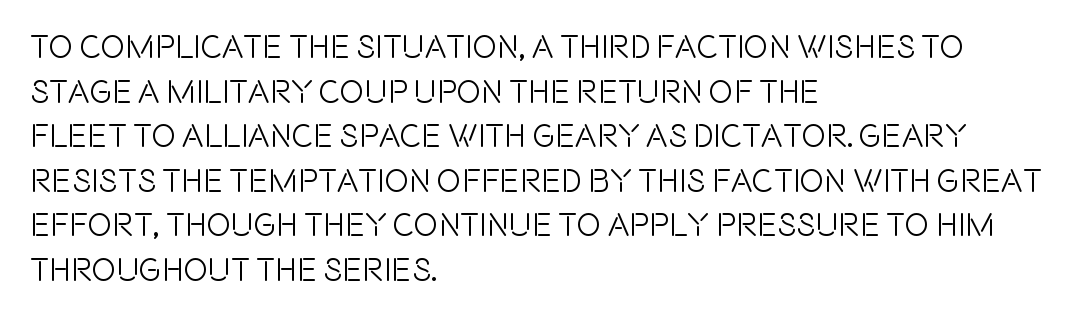
The image shows 33 px condensed sans-serif type, upright; set left-aligned, normal line spacing (1.35x), normal letter spacing, not underlined; a large x-height.
